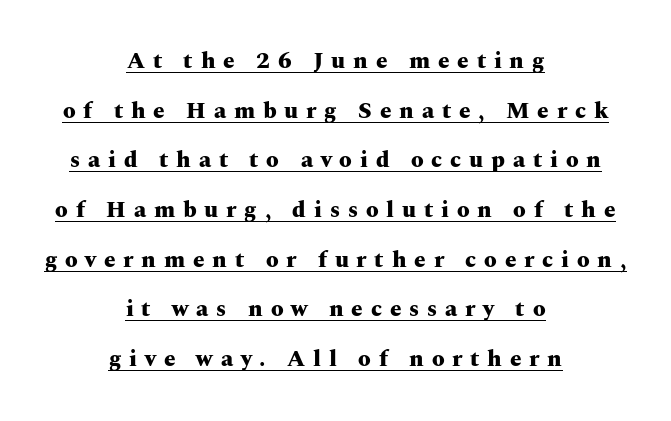
Q: Is the text bold? A: Yes.
Q: Is the text italic (slanted)? A: No, it is upright.
Q: Is the text underlined? A: Yes.
Q: How is the paragraph aligned? A: Centered.
Q: Is the spacing between letters normal or unusually wide? A: Unusually wide.
Q: Is the spacing between lines tight, normal or loose? A: Loose.
